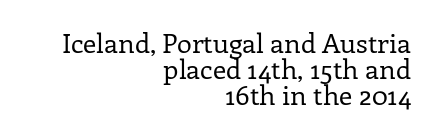
The image shows 27 px text type, upright; set right-aligned, tight line spacing (0.96x), normal letter spacing, not underlined.
